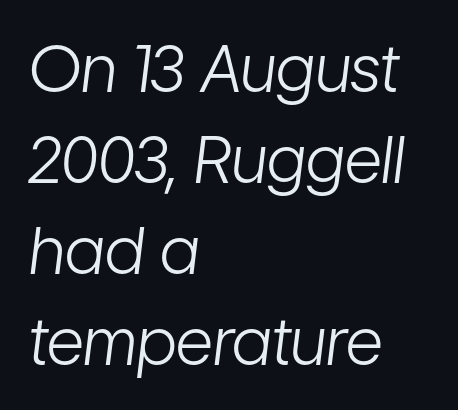
{"italic": "yes", "lean": "right", "slant_degrees": 7, "bold": "no", "weight": "light", "width": "condensed", "stroke_contrast": "low", "x_height": "medium", "monospaced": "no", "underline": "no", "align": "left", "line_spacing": "normal", "line_spacing_ratio": 1.4, "letter_spacing": "normal", "letter_spacing_em": 0.0, "glyph_px": 65}
